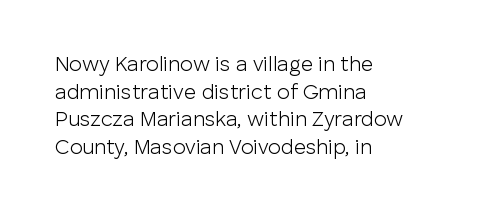
The image shows 21 px text type, upright; set left-aligned, normal line spacing (1.31x), normal letter spacing, not underlined.
